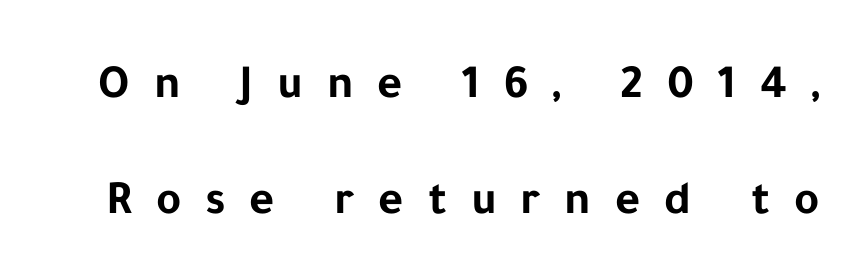
{"serif": "no", "italic": "no", "bold": "yes", "weight": "bold", "width": "normal", "stroke_contrast": "low", "x_height": "medium", "monospaced": "no", "underline": "no", "line_spacing": "loose", "line_spacing_ratio": 2.41, "letter_spacing": "wide", "letter_spacing_em": 0.5, "glyph_px": 48}
